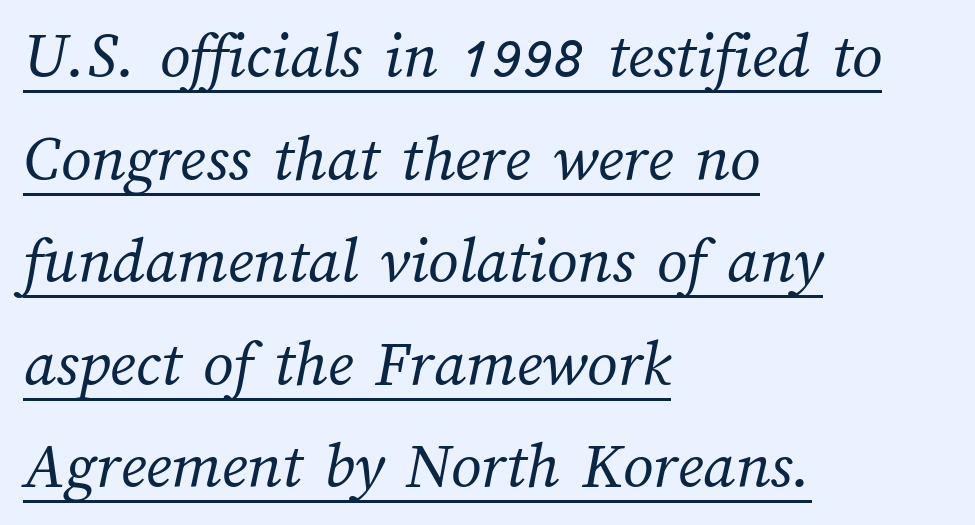
The image shows 67 px regular-weight type; set left-aligned, normal line spacing (1.53x), normal letter spacing, underlined; medium stroke contrast and a medium x-height.
